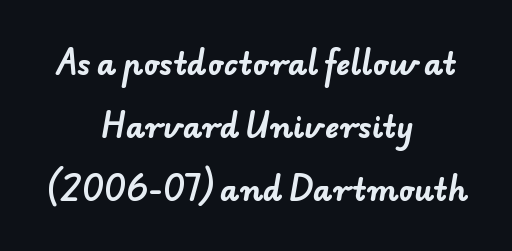
Q: Is the text bold? A: Yes.
Q: Is the typeface a serif or a sans-serif typeface? A: Sans-serif.
Q: Is the text underlined? A: No.
Q: How is the paragraph aligned? A: Centered.
Q: Is the spacing between letters normal or unusually wide? A: Normal.
Q: Is the spacing between lines tight, normal or loose? A: Loose.
Q: Width (condensed, normal, or wide)? A: Normal.
Q: Stroke contrast? A: Low.
Q: x-height? A: Small.
Q: Monospaced? A: No.
